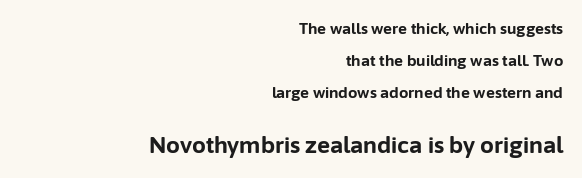
The image shows 22 px bold type, upright; set right-aligned, loose line spacing (2.13x), normal letter spacing, not underlined; the second (bottom) block is 1.47x larger.
